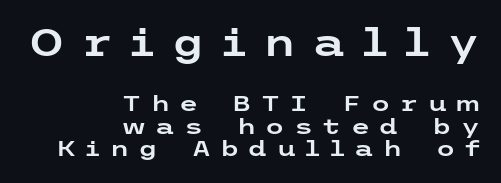
Q: Is the text italic (slanted)? A: No, it is upright.
Q: Is the typeface a serif or a sans-serif typeface? A: Sans-serif.
Q: Is the text underlined? A: No.
Q: How is the paragraph aligned? A: Right-aligned.
Q: Is the spacing between letters normal or unusually wide? A: Unusually wide.
Q: Is the spacing between lines tight, normal or loose? A: Tight.
Q: Which block of text is set in a larger size, the first (top) or the second (bottom)? A: The first (top) one.
Q: Width (condensed, normal, or wide)? A: Wide.
Q: Stroke contrast? A: Low.
Q: x-height? A: Medium.
